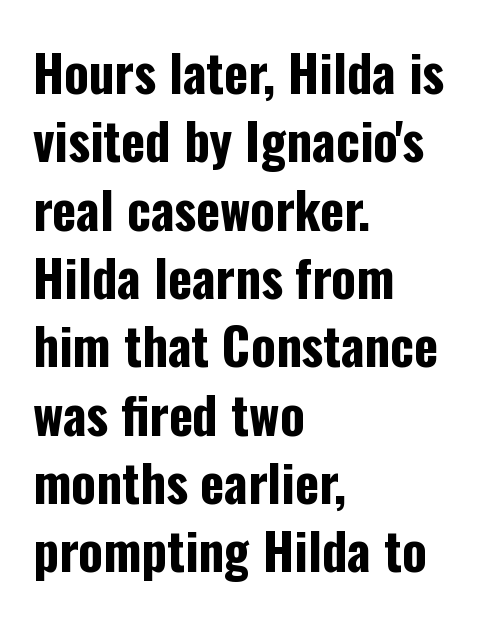
Q: Is the text bold? A: Yes.
Q: Is the text italic (slanted)? A: No, it is upright.
Q: Is the typeface a serif or a sans-serif typeface? A: Sans-serif.
Q: Is the text underlined? A: No.
Q: How is the paragraph aligned? A: Left-aligned.
Q: Is the spacing between letters normal or unusually wide? A: Normal.
Q: Is the spacing between lines tight, normal or loose? A: Normal.
Q: Width (condensed, normal, or wide)? A: Condensed.
Q: Stroke contrast? A: Low.
Q: x-height? A: Medium.
Q: Monospaced? A: No.
